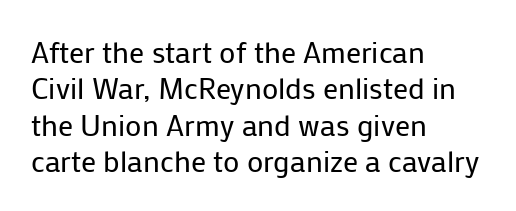
Do the characters align in a grid? No, the font is proportional. Do the letters lean? They stand straight. Alignment: flush left. Glyph-to-glyph distance matches everyday printed text. The passage shown is typeset with a sans-serif family.
